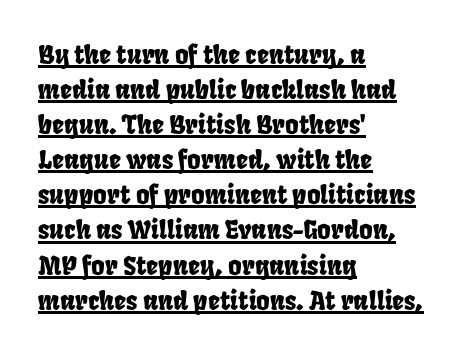
Notice how descenders clear the ascenders below comfortably — that's standard leading. Characters follow at the spacing the type designer built in. The lines in this sample share a left origin and differ only in where they stop. Emphasis is given by a line drawn under the lettering.
